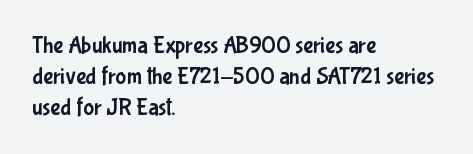
Q: Is the text italic (slanted)? A: No, it is upright.
Q: Is the text underlined? A: No.
Q: How is the paragraph aligned? A: Left-aligned.
Q: Is the spacing between letters normal or unusually wide? A: Normal.
Q: Is the spacing between lines tight, normal or loose? A: Normal.
